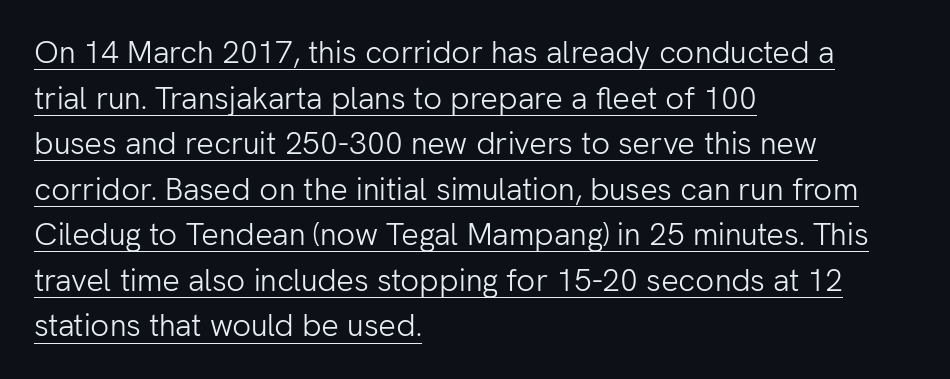
{"serif": "no", "italic": "no", "bold": "no", "weight": "light", "width": "normal", "stroke_contrast": "low", "x_height": "medium", "monospaced": "no", "underline": "yes", "align": "left", "line_spacing": "normal", "line_spacing_ratio": 1.47, "letter_spacing": "normal", "letter_spacing_em": 0.0, "glyph_px": 31}
